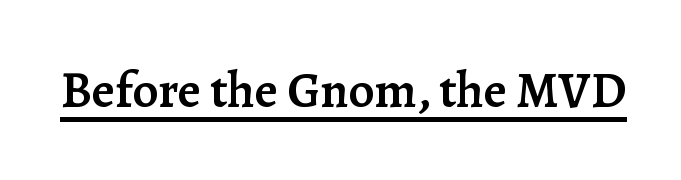
Q: Is the text bold? A: Semi-bold.
Q: Is the text italic (slanted)? A: No, it is upright.
Q: Is the typeface a serif or a sans-serif typeface? A: Serif.
Q: Is the text underlined? A: Yes.
Q: Is the spacing between letters normal or unusually wide? A: Normal.
Q: Width (condensed, normal, or wide)? A: Normal.
Q: Stroke contrast? A: Low.
Q: x-height? A: Medium.
Q: Monospaced? A: No.
